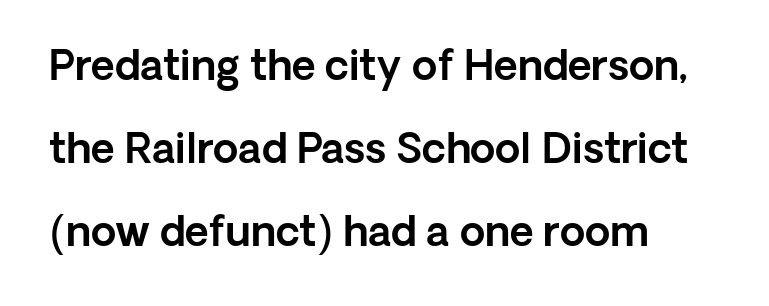
The image shows 41 px sans-serif type, upright; set left-aligned, loose line spacing (2.02x), normal letter spacing, not underlined; a medium x-height.
